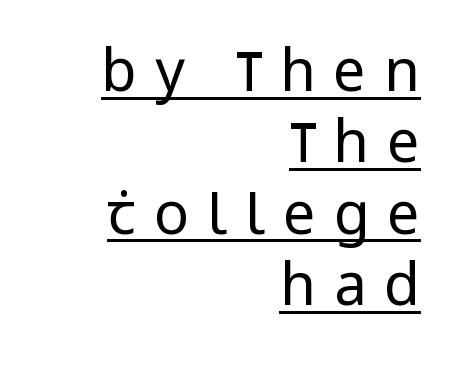
Q: Is the text bold? A: No.
Q: Is the text italic (slanted)? A: No, it is upright.
Q: Is the typeface a serif or a sans-serif typeface? A: Sans-serif.
Q: Is the text underlined? A: Yes.
Q: How is the paragraph aligned? A: Right-aligned.
Q: Is the spacing between letters normal or unusually wide? A: Unusually wide.
Q: Width (condensed, normal, or wide)? A: Condensed.
Q: Stroke contrast? A: Low.
Q: x-height? A: Large.
Q: Monospaced? A: No.
